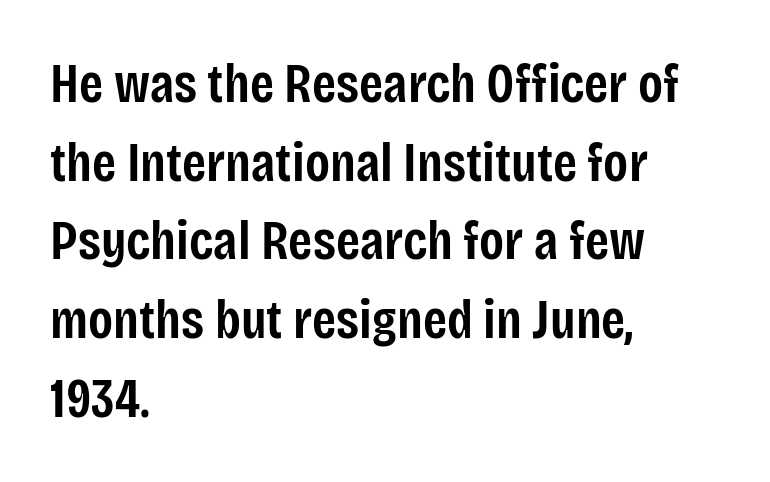
Q: Is the text bold? A: Semi-bold.
Q: Is the text italic (slanted)? A: No, it is upright.
Q: Is the typeface a serif or a sans-serif typeface? A: Sans-serif.
Q: Is the text underlined? A: No.
Q: How is the paragraph aligned? A: Left-aligned.
Q: Is the spacing between letters normal or unusually wide? A: Normal.
Q: Is the spacing between lines tight, normal or loose? A: Normal.
Q: Width (condensed, normal, or wide)? A: Condensed.
Q: Stroke contrast? A: Low.
Q: x-height? A: Large.
Q: Monospaced? A: No.
